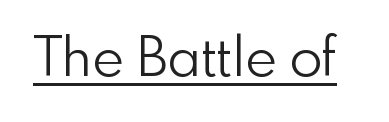
The sample's only ornament is a line tracing under the words. You could call the tracking neutral — neither tight nor loose. When letters stand straight like this, we call the style roman or upright. Note the varied advance widths — an 'i' is clearly narrower than an 'm'.
